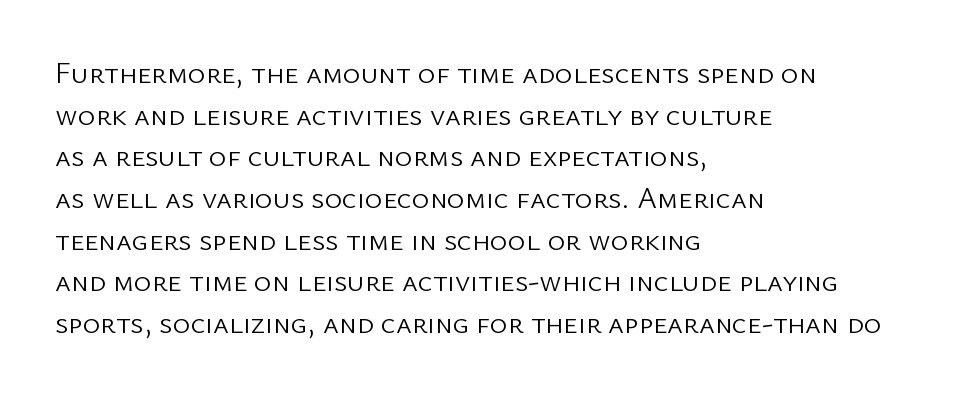
Q: Is the text bold? A: No.
Q: Is the text italic (slanted)? A: No, it is upright.
Q: Is the typeface a serif or a sans-serif typeface? A: Sans-serif.
Q: Is the text underlined? A: No.
Q: How is the paragraph aligned? A: Left-aligned.
Q: Is the spacing between letters normal or unusually wide? A: Normal.
Q: Is the spacing between lines tight, normal or loose? A: Normal.
Q: Width (condensed, normal, or wide)? A: Normal.
Q: Stroke contrast? A: Low.
Q: x-height? A: Medium.
Q: Monospaced? A: No.
